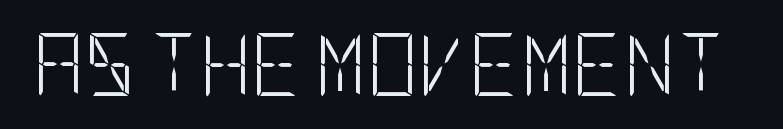
Each word holds together tightly as a unit, with standard inter-letter gaps. Upright lettering throughout. The foot of each line stays bare and open. The passage shown is typeset with a sans-serif family. This reads as an unemphasized weight, regular at the heaviest.
